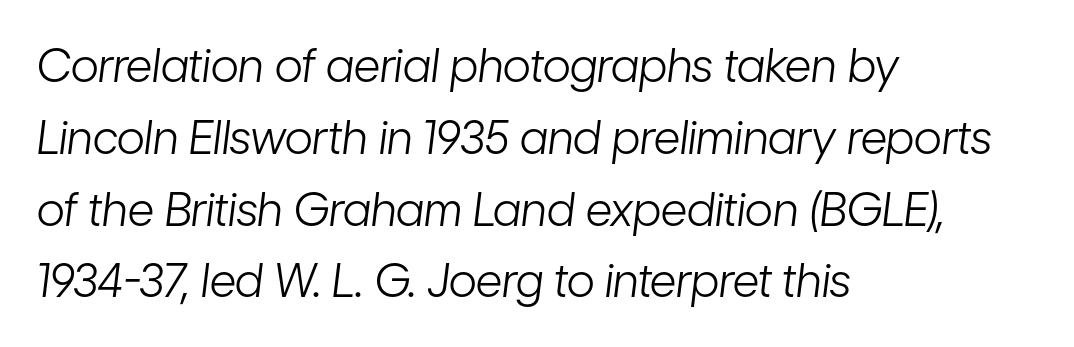
Q: Is the text bold? A: No.
Q: Is the text italic (slanted)? A: Yes, it leans right by about 7 degrees.
Q: Is the text underlined? A: No.
Q: How is the paragraph aligned? A: Left-aligned.
Q: Is the spacing between letters normal or unusually wide? A: Normal.
Q: Is the spacing between lines tight, normal or loose? A: Normal.
Q: Width (condensed, normal, or wide)? A: Condensed.
Q: Stroke contrast? A: Low.
Q: x-height? A: Medium.
Q: Monospaced? A: No.
